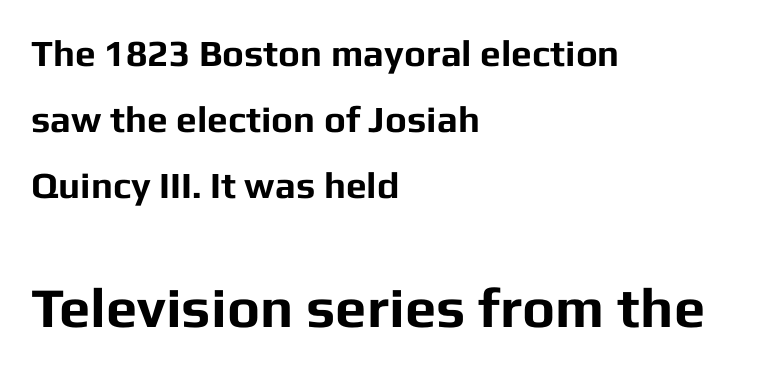
The image shows 56 px bold sans-serif type, upright; set left-aligned, line spacing 1.79x, normal letter spacing, not underlined; the second (bottom) block is 1.51x larger; low stroke contrast and a medium x-height.
